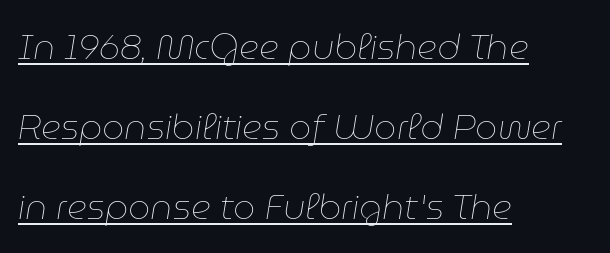
Q: Is the text bold? A: No.
Q: Is the text italic (slanted)? A: Yes, it leans right by about 9 degrees.
Q: Is the text underlined? A: Yes.
Q: How is the paragraph aligned? A: Left-aligned.
Q: Is the spacing between letters normal or unusually wide? A: Normal.
Q: Is the spacing between lines tight, normal or loose? A: Loose.
Q: Width (condensed, normal, or wide)? A: Normal.
Q: Stroke contrast? A: Low.
Q: x-height? A: Medium.
Q: Monospaced? A: No.
